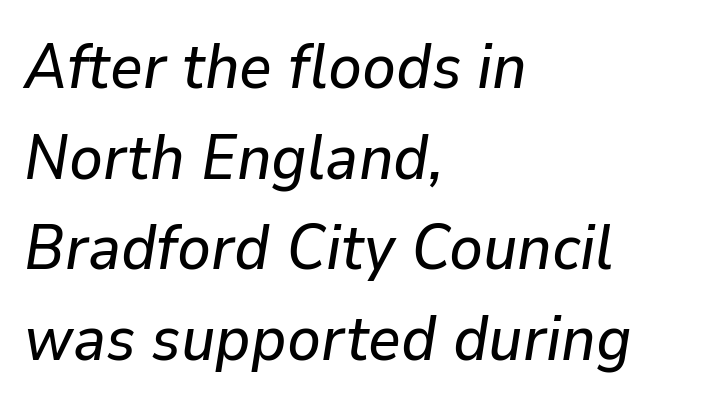
{"italic": "yes", "lean": "right", "slant_degrees": 9, "width": "normal", "stroke_contrast": "low", "x_height": "medium", "monospaced": "no", "underline": "no", "align": "left", "line_spacing": "normal", "line_spacing_ratio": 1.44, "letter_spacing": "normal", "letter_spacing_em": 0.0, "glyph_px": 63}
